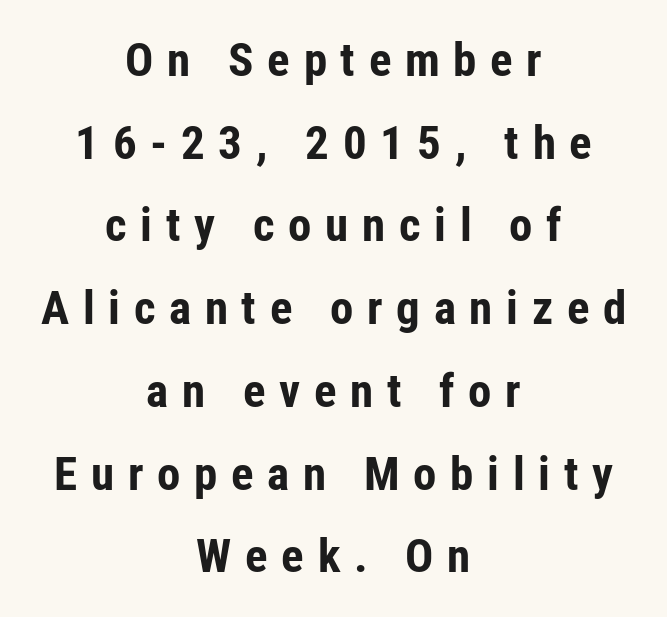
Q: Is the text bold? A: Yes.
Q: Is the text italic (slanted)? A: No, it is upright.
Q: Is the typeface a serif or a sans-serif typeface? A: Sans-serif.
Q: Is the text underlined? A: No.
Q: How is the paragraph aligned? A: Centered.
Q: Is the spacing between letters normal or unusually wide? A: Unusually wide.
Q: Width (condensed, normal, or wide)? A: Condensed.
Q: Stroke contrast? A: Low.
Q: x-height? A: Medium.
Q: Monospaced? A: No.
